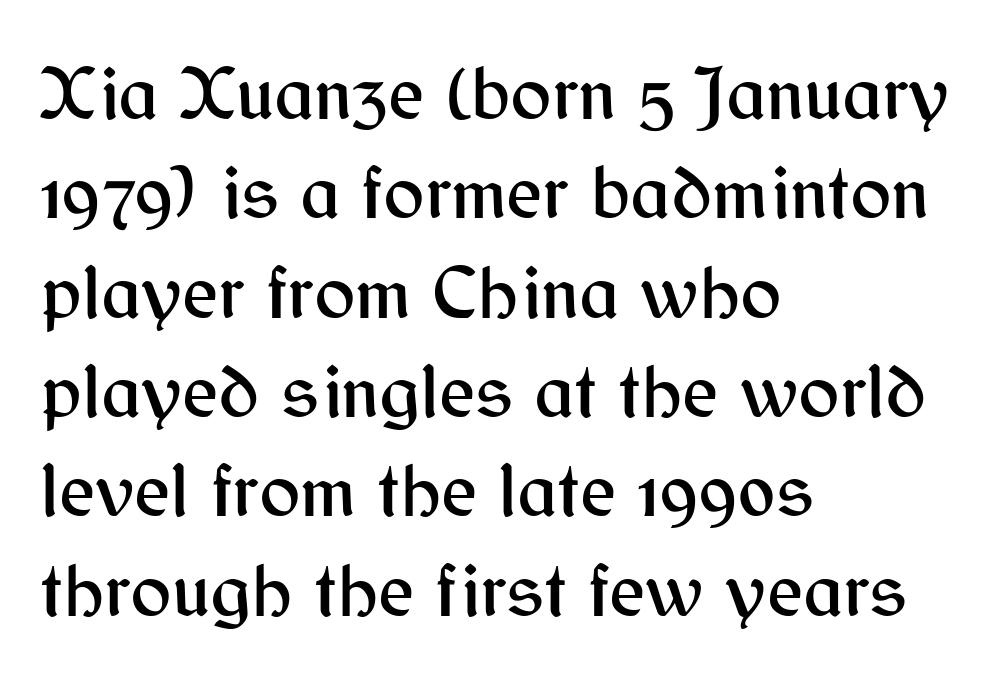
The image shows 77 px sans-serif type, upright; set left-aligned, normal line spacing (1.29x), normal letter spacing, not underlined; medium stroke contrast and a medium x-height.
